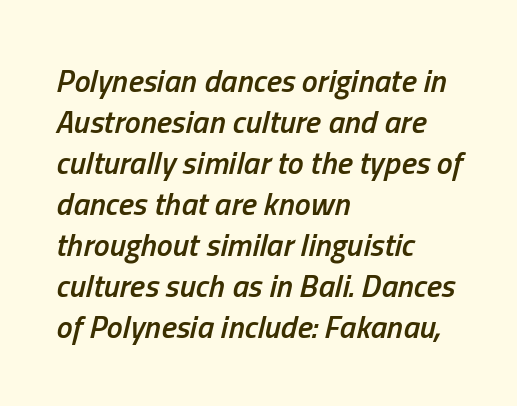
The image shows 32 px semibold, condensed type, italic (leaning right); set left-aligned, normal line spacing (1.28x), normal letter spacing, not underlined; low stroke contrast and a medium x-height.
